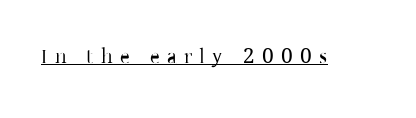
The image shows 21 px text type, upright; set unusually wide letter spacing (+0.35 em), underlined.
